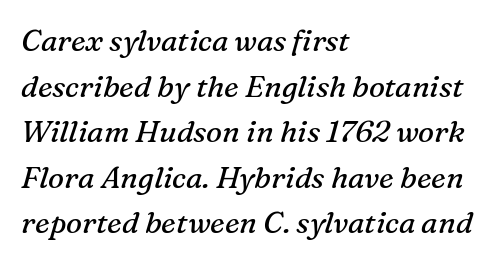
Reading down the block, your eye returns to a fixed left position each line. Inter-character spacing is left at the font's built-in metrics. The foot of each line stays bare and open. These lines were composed using italics. The weight tops out at a normal text grade. This sample keeps an unexceptional amount of space between lines.
